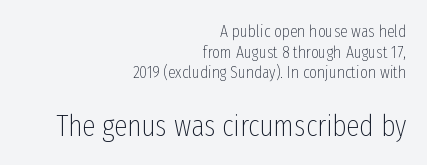
{"serif": "no", "italic": "no", "bold": "no", "weight": "thin", "width": "condensed", "stroke_contrast": "low", "x_height": "medium", "monospaced": "no", "underline": "no", "align": "right", "line_spacing_ratio": 1.21, "letter_spacing": "normal", "letter_spacing_em": 0.0, "larger_block": "second", "size_ratio": 1.76, "glyph_px": 30}
